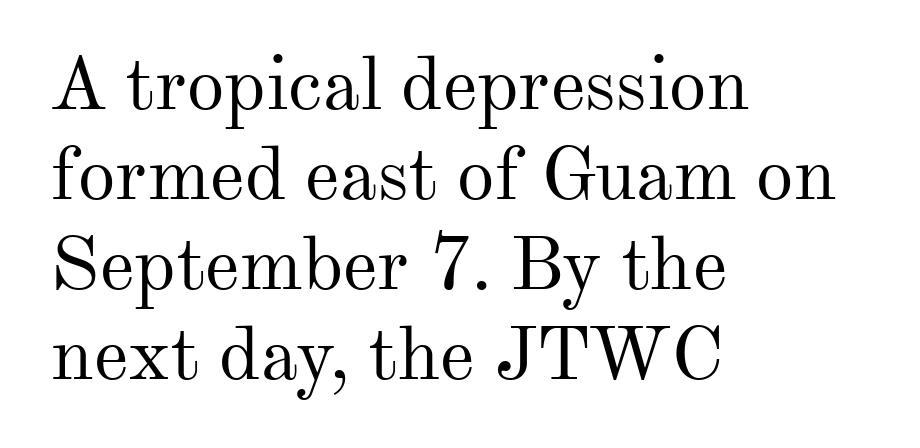
The image shows 75 px regular-weight serif type, upright; set left-aligned, line spacing 1.2x, normal letter spacing, not underlined; medium stroke contrast and a small x-height.
